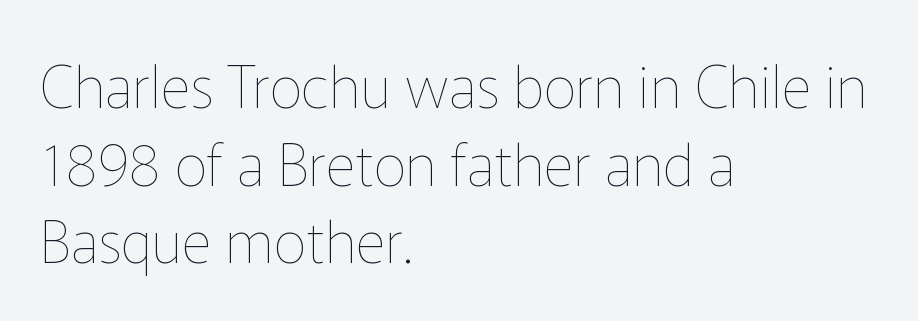
The image shows 58 px thin type, upright; set left-aligned, normal line spacing (1.34x), normal letter spacing, not underlined; low stroke contrast and a medium x-height.
